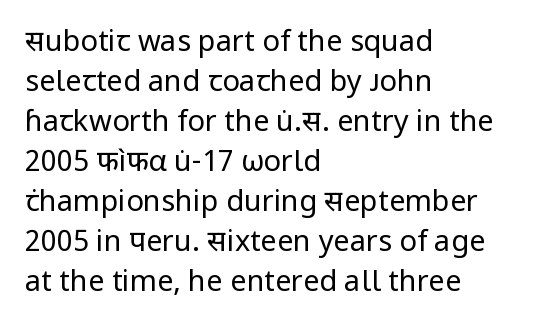
Q: Is the text bold? A: No.
Q: Is the text italic (slanted)? A: No, it is upright.
Q: Is the typeface a serif or a sans-serif typeface? A: Sans-serif.
Q: Is the text underlined? A: No.
Q: How is the paragraph aligned? A: Left-aligned.
Q: Is the spacing between letters normal or unusually wide? A: Normal.
Q: Is the spacing between lines tight, normal or loose? A: Normal.
Q: Width (condensed, normal, or wide)? A: Normal.
Q: Stroke contrast? A: Low.
Q: x-height? A: Medium.
Q: Monospaced? A: No.
